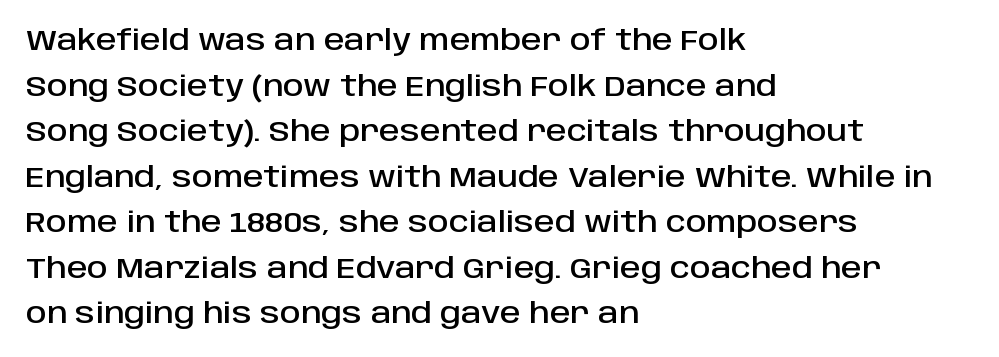
If you measured baseline to baseline, you'd find a middling distance. Which margin do the lines hug? The left one — the right edge is uneven. In terms of letterform style, serifs are entirely absent. Quick note: underline off. This sample has the flowing, uneven cadence of proportional lettering.
